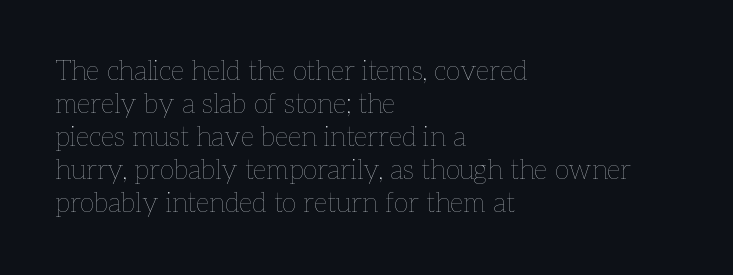
Q: Is the text bold? A: No.
Q: Is the text italic (slanted)? A: No, it is upright.
Q: Is the text underlined? A: No.
Q: How is the paragraph aligned? A: Left-aligned.
Q: Is the spacing between letters normal or unusually wide? A: Normal.
